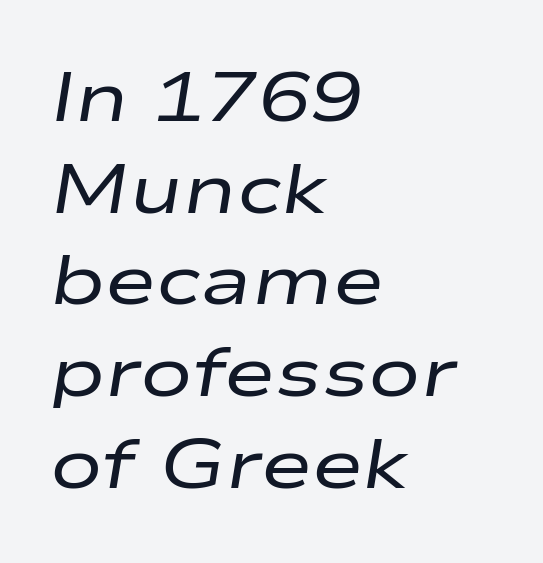
Q: Is the text bold? A: No.
Q: Is the text italic (slanted)? A: Yes, it leans right by about 9 degrees.
Q: Is the text underlined? A: No.
Q: How is the paragraph aligned? A: Left-aligned.
Q: Is the spacing between letters normal or unusually wide? A: Normal.
Q: Is the spacing between lines tight, normal or loose? A: Normal.
Q: Width (condensed, normal, or wide)? A: Wide.
Q: Stroke contrast? A: Low.
Q: x-height? A: Medium.
Q: Monospaced? A: No.
